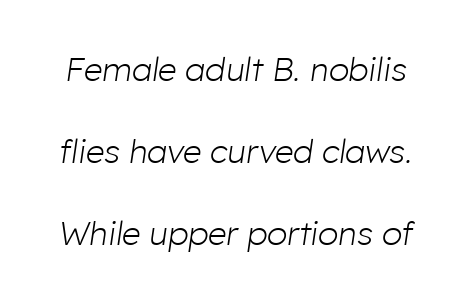
The image shows 33 px light type, italic (leaning right); set loose line spacing (2.49x), normal letter spacing, not underlined; low stroke contrast and a medium x-height.
